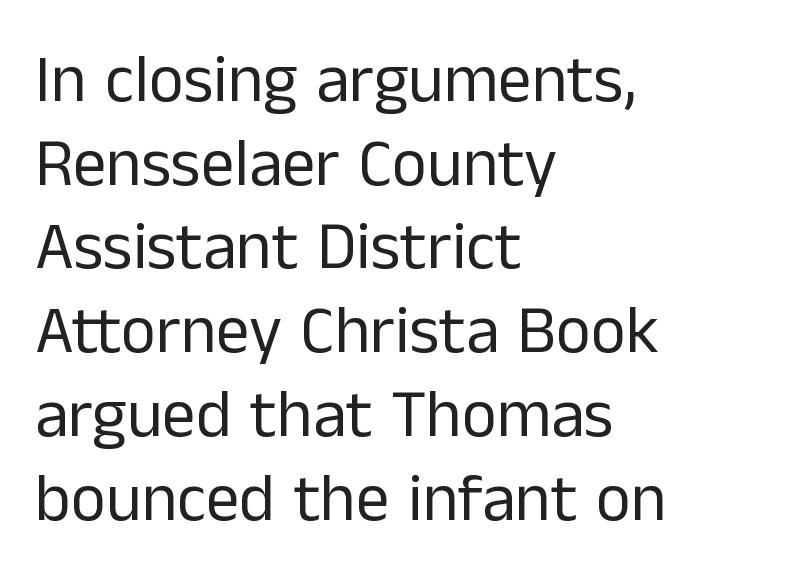
This sample uses an upright cut, with every glyph sitting square on the baseline. This reads as an unemphasized weight, regular at the heaviest. Letter spacing: default. The letters advance in unequal steps, a hallmark of proportional type. The typesetter chose a ragged-right arrangement here.
